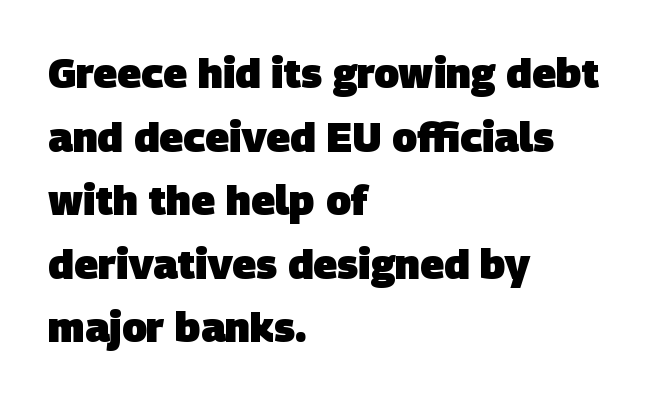
{"serif": "no", "bold": "yes", "weight": "heavy", "width": "normal", "stroke_contrast": "low", "x_height": "large", "monospaced": "no", "underline": "no", "align": "left", "line_spacing": "normal", "line_spacing_ratio": 1.55, "letter_spacing": "normal", "letter_spacing_em": 0.0, "glyph_px": 41}
